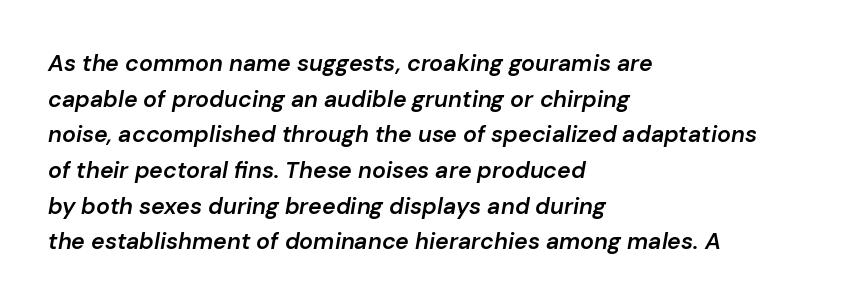
{"italic": "yes", "lean": "right", "slant_degrees": 10, "bold": "semi", "underline": "no", "align": "left", "line_spacing": "normal", "line_spacing_ratio": 1.55, "letter_spacing": "normal", "letter_spacing_em": 0.0, "glyph_px": 23}
